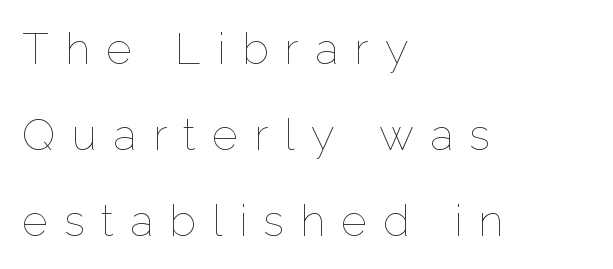
The image shows 44 px thin type, upright; set left-aligned, loose line spacing (1.95x), unusually wide letter spacing (+0.37 em), not underlined; low stroke contrast and a medium x-height.
